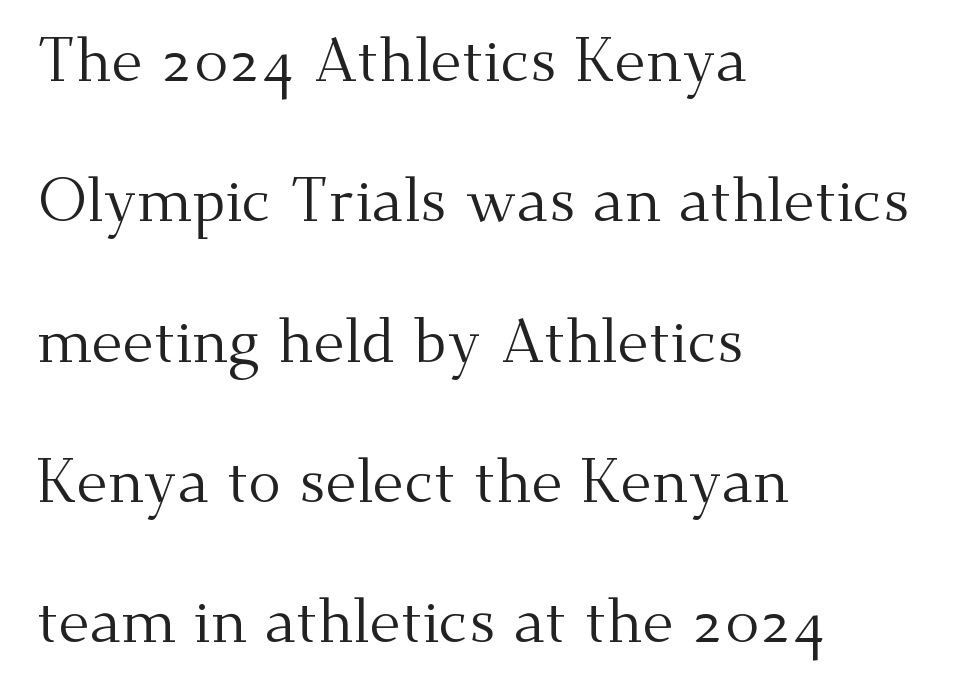
Q: Is the text bold? A: No.
Q: Is the text italic (slanted)? A: No, it is upright.
Q: Is the typeface a serif or a sans-serif typeface? A: Serif.
Q: Is the text underlined? A: No.
Q: How is the paragraph aligned? A: Left-aligned.
Q: Is the spacing between letters normal or unusually wide? A: Normal.
Q: Is the spacing between lines tight, normal or loose? A: Loose.
Q: Width (condensed, normal, or wide)? A: Normal.
Q: Stroke contrast? A: Medium.
Q: x-height? A: Small.
Q: Monospaced? A: No.
